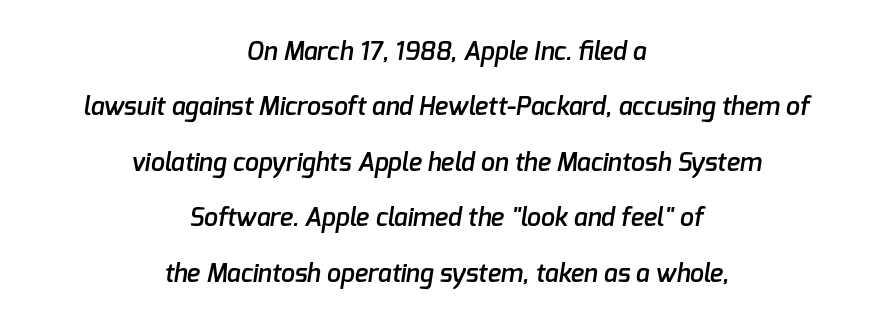
The leading is generous, giving the passage an open texture. On the weight axis this lands at semibold, roughly 600. A bare baseline throughout the passage. Teacher's note: observe the equal gaps on both sides — that is centered alignment.
